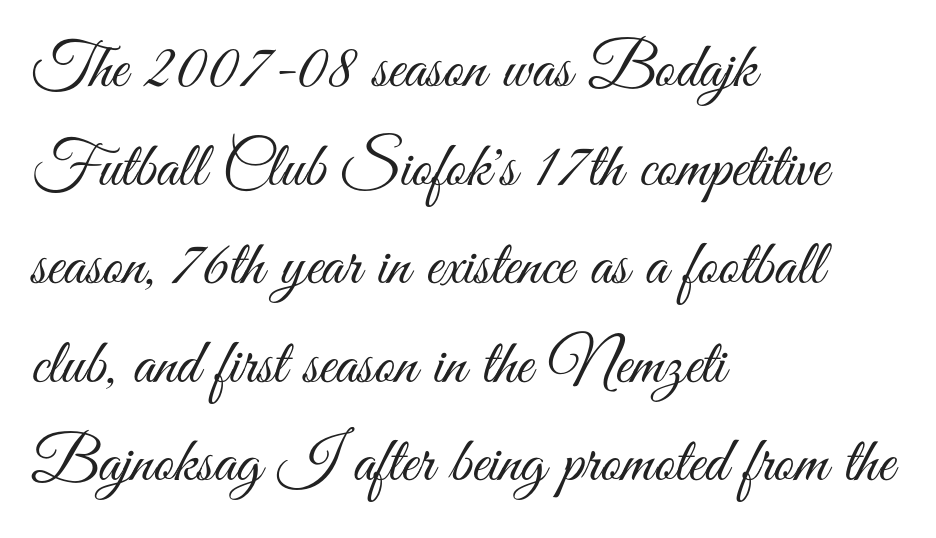
{"serif": "no", "bold": "no", "weight": "light", "width": "condensed", "stroke_contrast": "medium", "x_height": "small", "monospaced": "no", "underline": "no", "align": "left", "line_spacing": "normal", "line_spacing_ratio": 1.54, "letter_spacing": "normal", "letter_spacing_em": 0.0, "glyph_px": 64}
